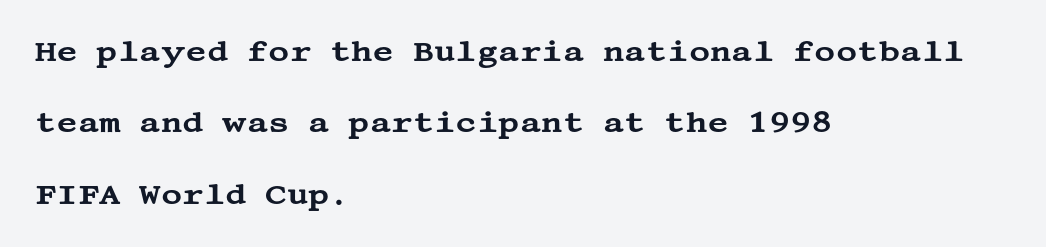
The image shows 29 px wide serif type, upright; set left-aligned, loose line spacing (2.46x), normal letter spacing, not underlined; medium stroke contrast and a large x-height.
